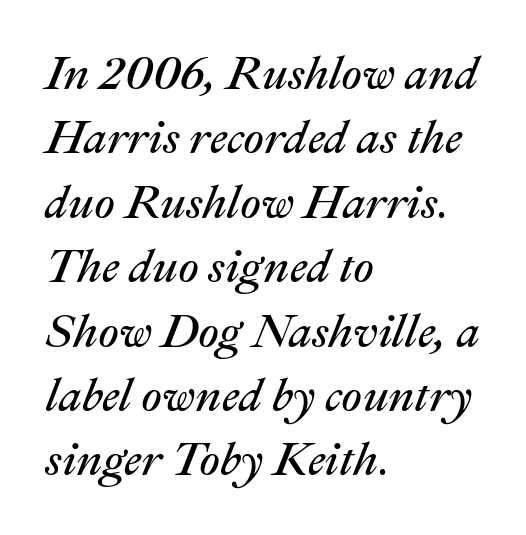
The image shows 46 px regular-weight type, italic (leaning right); set left-aligned, normal line spacing (1.4x), normal letter spacing, not underlined; medium stroke contrast and a medium x-height.
